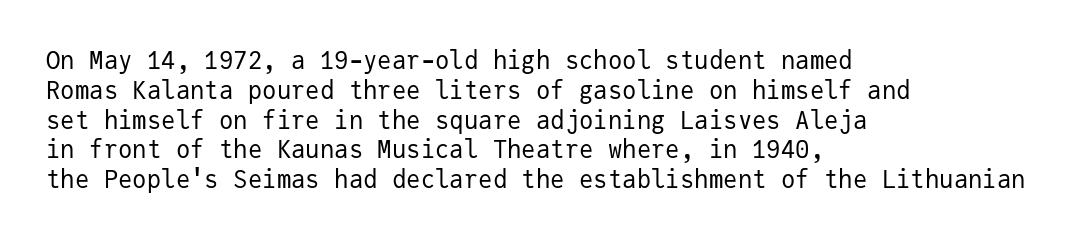
{"italic": "no", "bold": "no", "underline": "no", "align": "left", "line_spacing_ratio": 1.24, "letter_spacing": "normal", "letter_spacing_em": 0.0, "glyph_px": 24}
